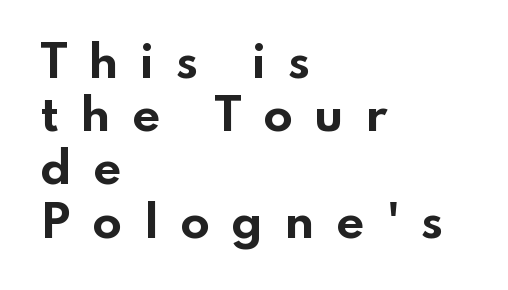
The image shows 44 px bold, wide sans-serif type, upright; set left-aligned, line spacing 1.21x, unusually wide letter spacing (+0.48 em), not underlined; low stroke contrast and a small x-height.
